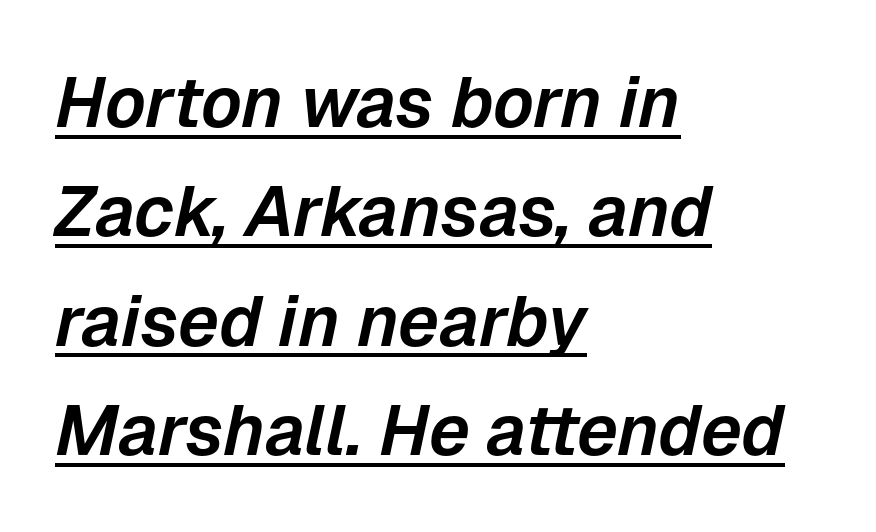
Compared with typical paragraphs, the rows here are spaced about the same. In designer terms, the underline attribute is active on this setting. Note the varied advance widths — an 'i' is clearly narrower than an 'm'. Designer's note — italics engaged. What stands out about the letter spacing? Nothing — it is the standard amount.
